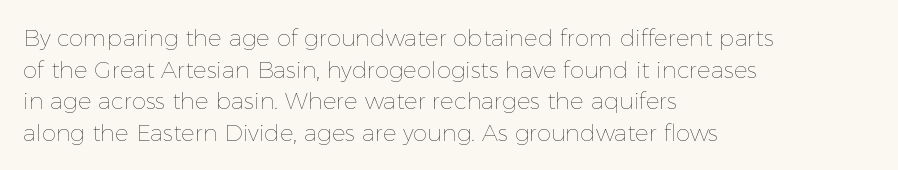
The strokes are not fattened; the text isn't bold. Beneath every word, the page is bare. Every row of glyphs begins at an identical x-position on the left. In terms of posture, this sample is upright.
